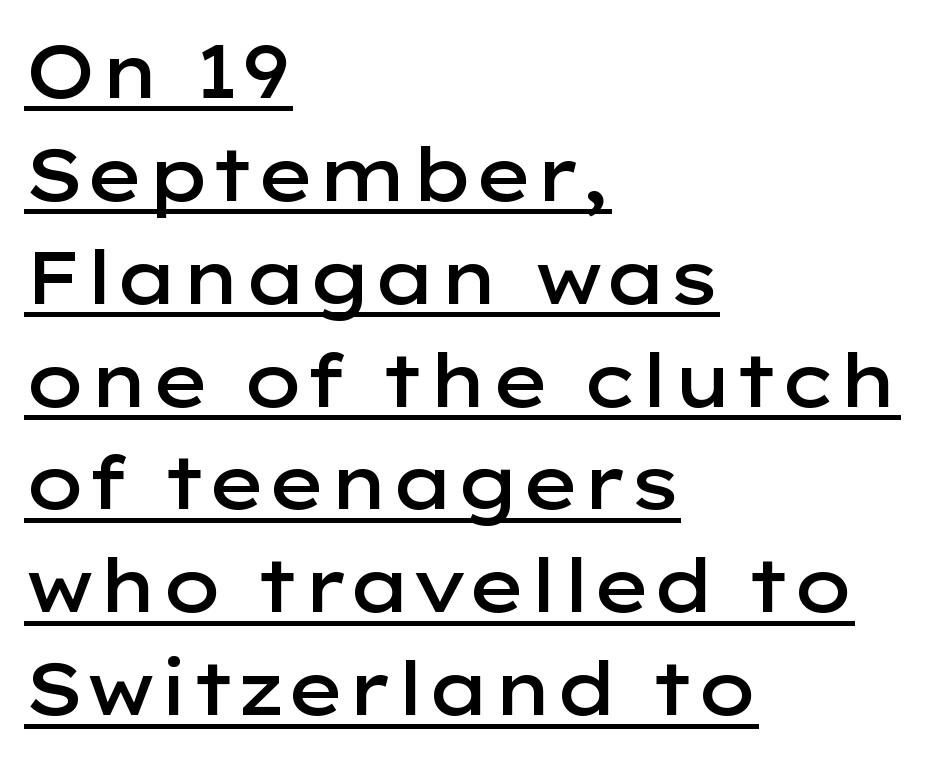
Look at the tracking — it's just the regular setting, nothing added. Semibold letterforms, between regular and bold. Does a line run under the words? Yes, clearly. A roman cut, with each character standing at attention. Reading down the block, your eye returns to a fixed left position each line.
